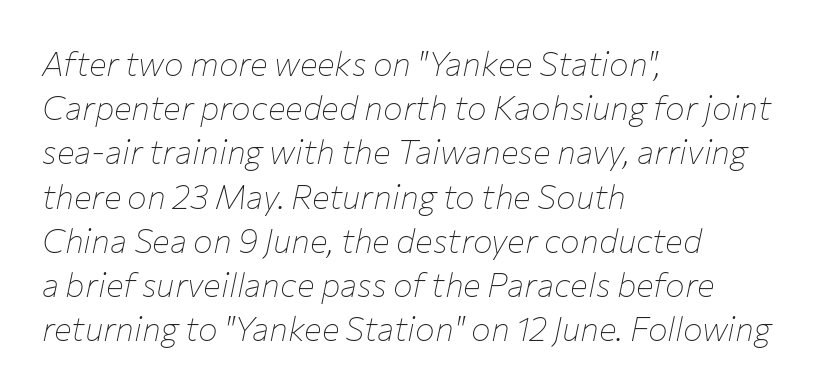
Q: Is the text bold? A: No.
Q: Is the text italic (slanted)? A: Yes, it leans right by about 12 degrees.
Q: Is the text underlined? A: No.
Q: How is the paragraph aligned? A: Left-aligned.
Q: Is the spacing between letters normal or unusually wide? A: Normal.
Q: Is the spacing between lines tight, normal or loose? A: Normal.
Q: Width (condensed, normal, or wide)? A: Normal.
Q: Stroke contrast? A: Low.
Q: x-height? A: Medium.
Q: Monospaced? A: No.
